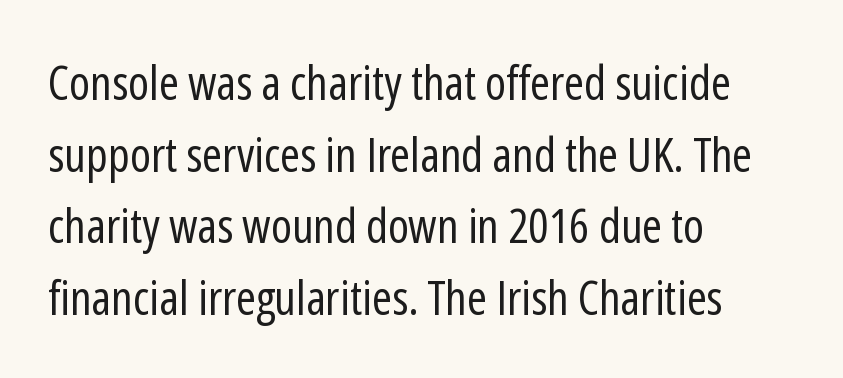
Serif or sans? Sans — the stroke terminals are bare. The rendering uses natural spacing where letterforms have individual widths. Compared with a centered layout, this one pins lines to the left instead. The weight would be labelled regular, book, light, or lighter still.
